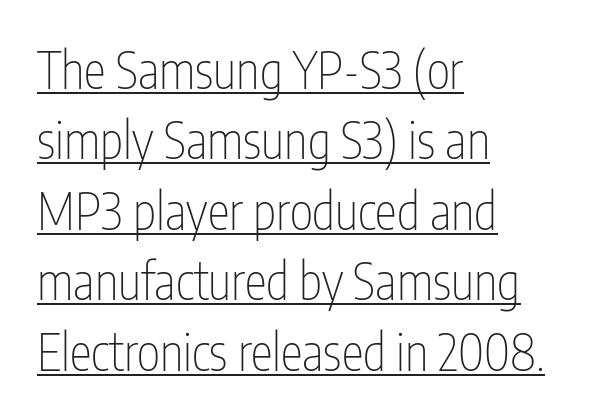
{"serif": "no", "italic": "no", "bold": "no", "weight": "thin", "width": "condensed", "stroke_contrast": "low", "x_height": "medium", "monospaced": "no", "underline": "yes", "align": "left", "line_spacing": "normal", "line_spacing_ratio": 1.41, "letter_spacing": "normal", "letter_spacing_em": 0.0, "glyph_px": 50}
